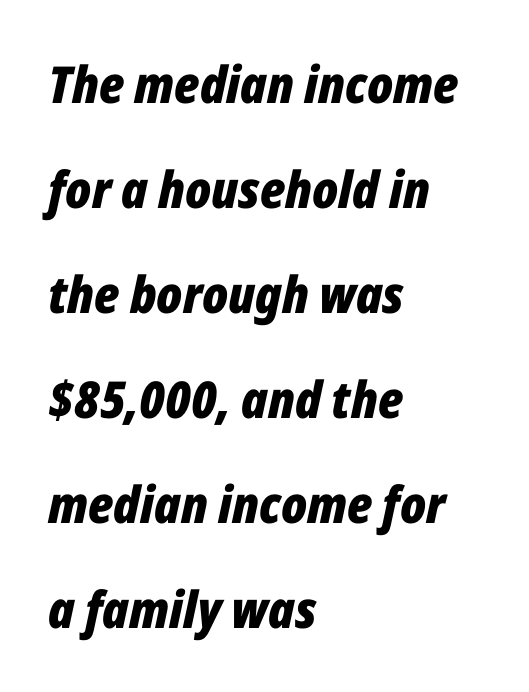
The image shows 51 px bold, condensed type, italic (leaning right); set left-aligned, loose line spacing (2.06x), normal letter spacing, not underlined; low stroke contrast and a medium x-height.
